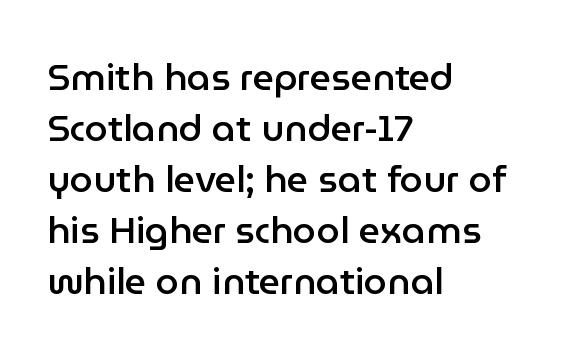
What stands out about the letter spacing? Nothing — it is the standard amount. Weight check: semibold — heavier than regular, not quite bold. The specimen omits any rule beneath the text block's lines. These lines are rendered in a variable-pitch font.
